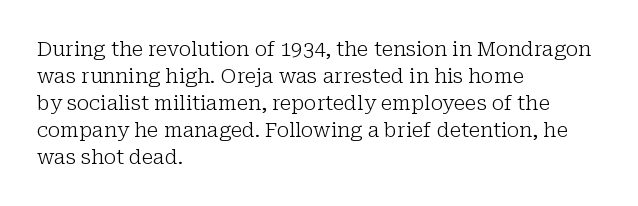
Q: Is the text bold? A: No.
Q: Is the text italic (slanted)? A: No, it is upright.
Q: Is the text underlined? A: No.
Q: How is the paragraph aligned? A: Left-aligned.
Q: Is the spacing between letters normal or unusually wide? A: Normal.
Q: Is the spacing between lines tight, normal or loose? A: Normal.
